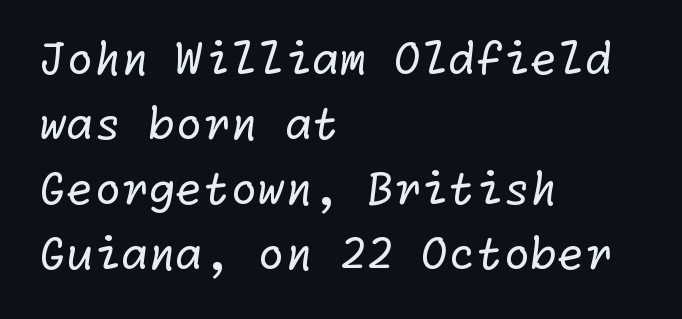
The space directly below the letters is spotless. This sample uses a sans-serif face. The type is set solid horizontally, with unmodified tracking. Casual observation: everything's shoved over to the left. The characters are drawn with everyday or finer stroke widths. A normal amount of white space separates one row of letters from the next.
